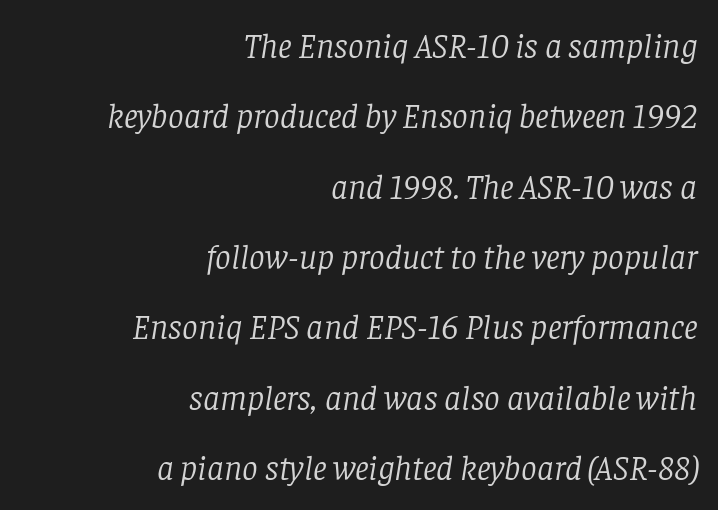
This is oblique type, the kind used for emphasis or titles. A typesetter would call this proportional, since set widths differ per character. The compositor pushed each line to the right boundary. The line-height multiplier appears high, well above default. A clean baseline with only descenders dipping below it.
